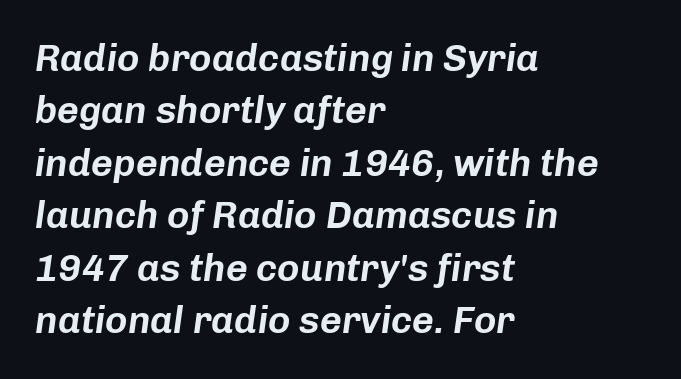
The image shows 38 px text type, italic (leaning right); set left-aligned, normal line spacing (1.38x), normal letter spacing, not underlined; low stroke contrast and a medium x-height.
